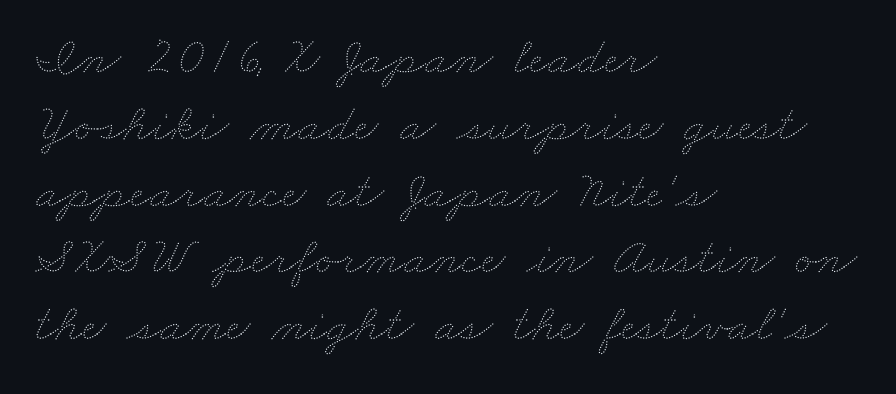
The passage is arranged the way most books set body copy — flush left. Any mark beneath the type? The region is blank. One glance says typical: line gaps are just what's usual. Here the glyphs are tracked normally, forming tight word shapes.
